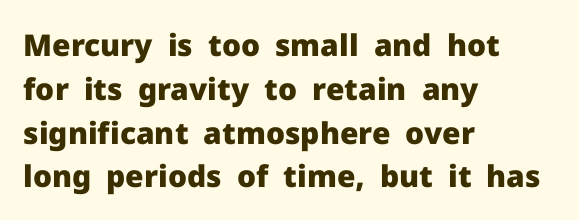
The text block is weighted toward the left margin, trailing off unevenly rightward. The letters carry no serifs — their stems end cleanly without finishing strokes. Horizontal bands of white between lines are of average thickness. Spacing verdict: proportional, widths tailored to each character. The typography opts for an upright posture over an oblique one.
